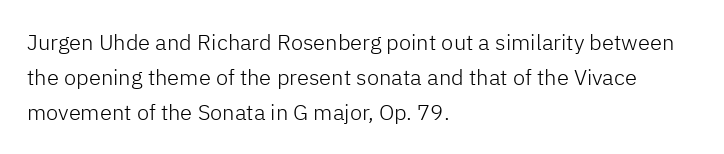
Q: Is the text bold? A: No.
Q: Is the text italic (slanted)? A: No, it is upright.
Q: Is the text underlined? A: No.
Q: How is the paragraph aligned? A: Left-aligned.
Q: Is the spacing between letters normal or unusually wide? A: Normal.
Q: Is the spacing between lines tight, normal or loose? A: Normal.
